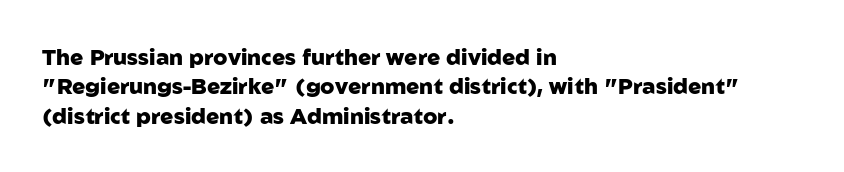
Every character sits straight up, as roman type does. Visually the block forms a straight wall on the left and a jagged coastline on the right. I'd describe the lettering as bold — thick and assertive. Unmarked baselines from the first word to the last.
